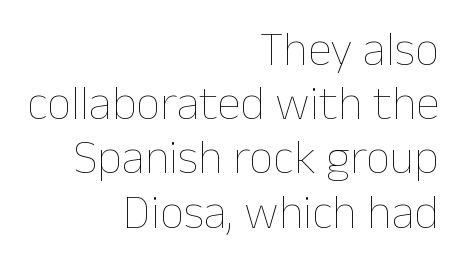
{"italic": "no", "bold": "no", "weight": "thin", "width": "normal", "stroke_contrast": "low", "x_height": "medium", "monospaced": "no", "underline": "no", "align": "right", "line_spacing": "tight", "line_spacing_ratio": 1.13, "letter_spacing": "normal", "letter_spacing_em": 0.0, "glyph_px": 48}
